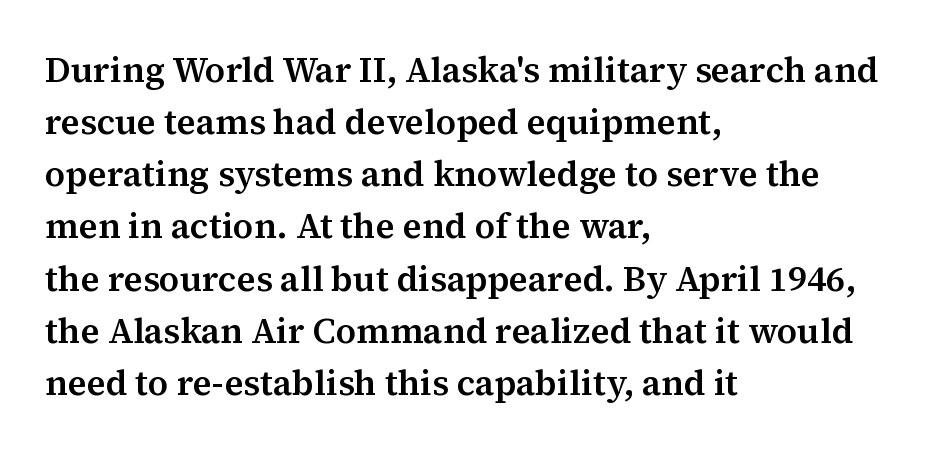
The image shows 35 px serif type, upright; set left-aligned, normal line spacing (1.49x), normal letter spacing, not underlined; medium stroke contrast and a medium x-height.
